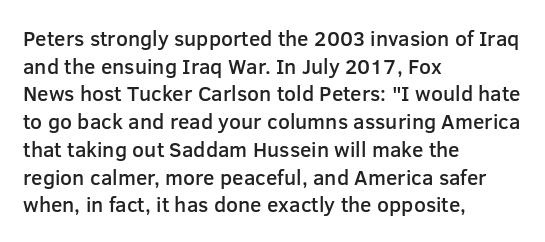
The image shows 21 px text type, upright; set left-aligned, normal line spacing (1.32x), normal letter spacing, not underlined.
